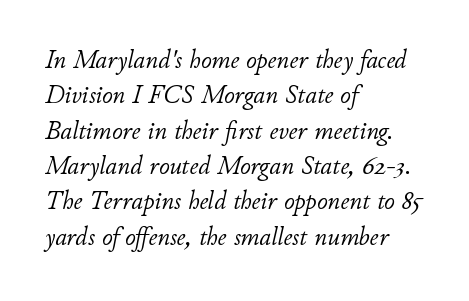
The image shows 26 px text type, italic (leaning right); set left-aligned, normal line spacing (1.36x), normal letter spacing, not underlined.
